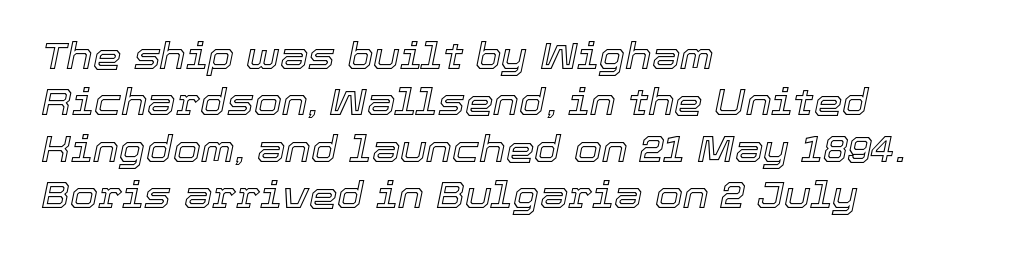
{"italic": "yes", "lean": "right", "slant_degrees": 12, "width": "normal", "x_height": "medium", "monospaced": "no", "underline": "no", "align": "left", "line_spacing": "normal", "line_spacing_ratio": 1.29, "letter_spacing": "normal", "letter_spacing_em": 0.0, "glyph_px": 36}
